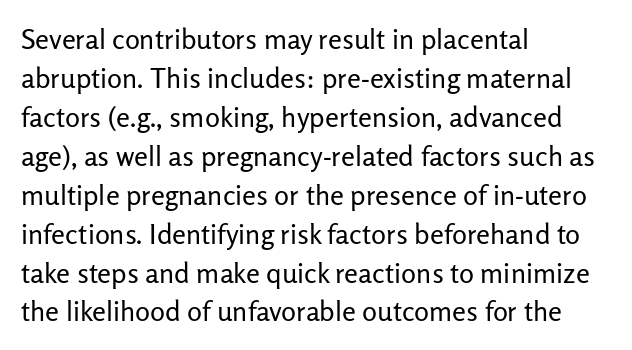
Leftover space on each line is placed entirely after the last word. This rendering leaves character spacing at its baseline value. Quick note: not italic, upright. The specimen omits any rule beneath the text block's lines. The rendering uses a moderate line-height, typical for paragraphs.
